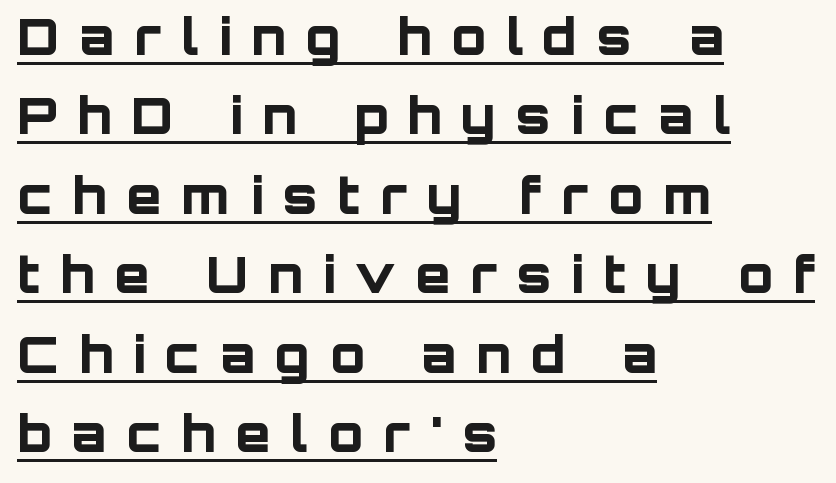
The image shows 50 px bold sans-serif type, upright; set left-aligned, normal line spacing (1.59x), unusually wide letter spacing (+0.41 em), underlined; low stroke contrast and a large x-height.
